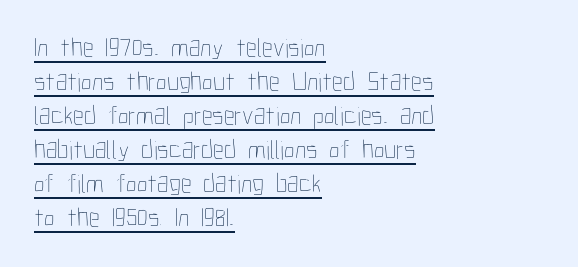
The image shows 27 px text type, upright; set left-aligned, normal line spacing (1.26x), normal letter spacing, underlined.
